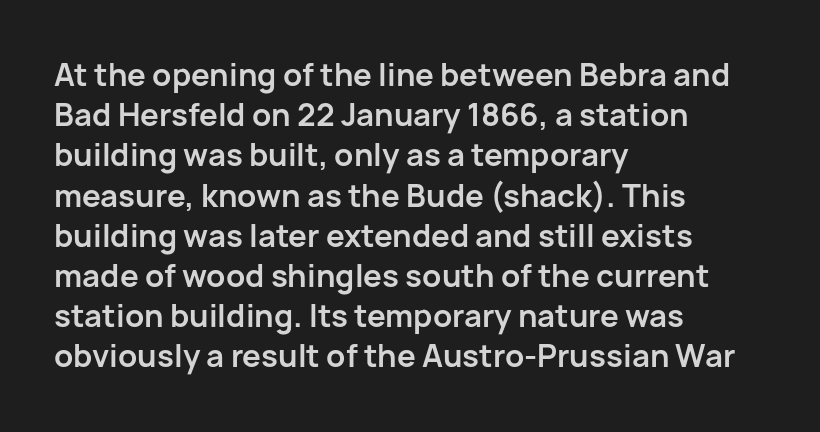
The image shows 30 px bold sans-serif type, upright; set left-aligned, normal line spacing (1.34x), normal letter spacing, not underlined; low stroke contrast and a medium x-height.
